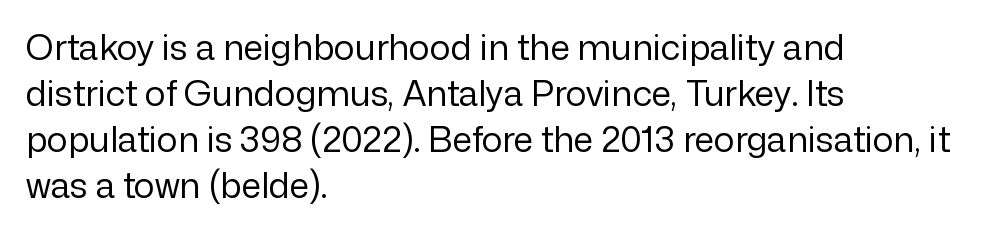
The setting favours the left margin, as ordinary paragraphs usually do. Rule under the text: the space is simply empty. Horizontal bands of white between lines are of average thickness. Weight: not bold — regular or lighter.
